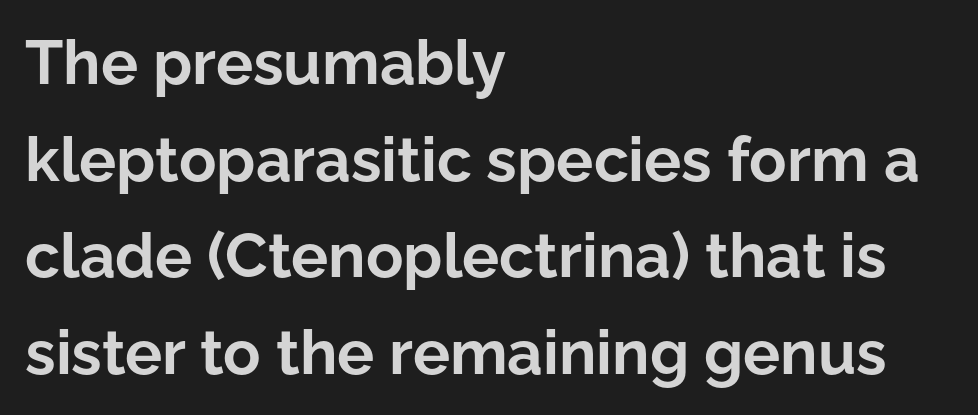
{"serif": "no", "italic": "no", "bold": "yes", "weight": "bold", "width": "normal", "stroke_contrast": "low", "x_height": "medium", "monospaced": "no", "underline": "no", "align": "left", "line_spacing": "normal", "line_spacing_ratio": 1.56, "letter_spacing": "normal", "letter_spacing_em": 0.0, "glyph_px": 62}
